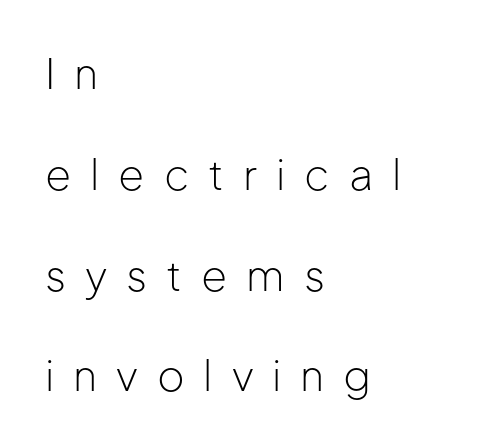
Q: Is the text bold? A: No.
Q: Is the text italic (slanted)? A: No, it is upright.
Q: Is the typeface a serif or a sans-serif typeface? A: Sans-serif.
Q: Is the text underlined? A: No.
Q: How is the paragraph aligned? A: Left-aligned.
Q: Is the spacing between letters normal or unusually wide? A: Unusually wide.
Q: Is the spacing between lines tight, normal or loose? A: Loose.
Q: Width (condensed, normal, or wide)? A: Normal.
Q: Stroke contrast? A: Low.
Q: x-height? A: Medium.
Q: Monospaced? A: No.
